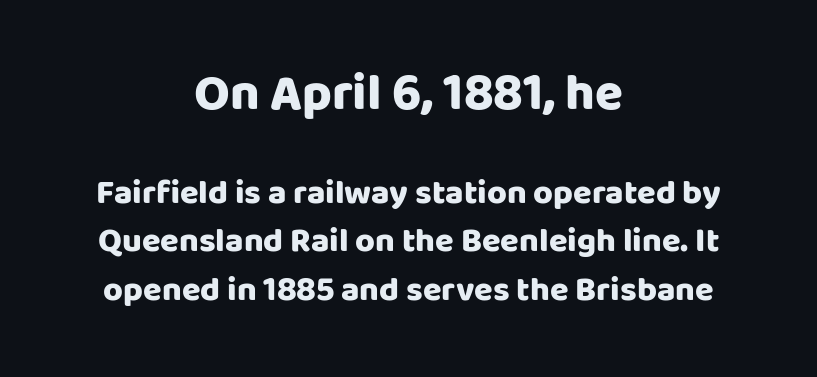
Q: Is the text bold? A: Yes.
Q: Is the text italic (slanted)? A: No, it is upright.
Q: Is the typeface a serif or a sans-serif typeface? A: Sans-serif.
Q: Is the text underlined? A: No.
Q: How is the paragraph aligned? A: Centered.
Q: Is the spacing between letters normal or unusually wide? A: Normal.
Q: Is the spacing between lines tight, normal or loose? A: Normal.
Q: Which block of text is set in a larger size, the first (top) or the second (bottom)? A: The first (top) one.
Q: Width (condensed, normal, or wide)? A: Normal.
Q: Stroke contrast? A: Low.
Q: x-height? A: Large.
Q: Monospaced? A: No.
